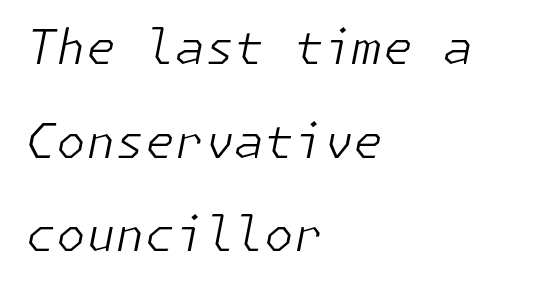
Q: Is the text bold? A: No.
Q: Is the text italic (slanted)? A: Yes, it leans right by about 11 degrees.
Q: Is the text underlined? A: No.
Q: How is the paragraph aligned? A: Left-aligned.
Q: Is the spacing between letters normal or unusually wide? A: Normal.
Q: Is the spacing between lines tight, normal or loose? A: Loose.
Q: Width (condensed, normal, or wide)? A: Normal.
Q: Stroke contrast? A: Low.
Q: x-height? A: Medium.
